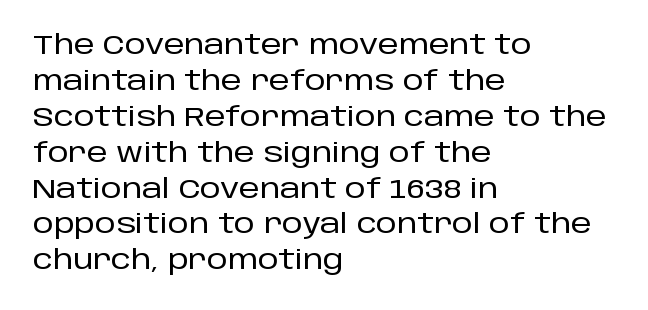
Q: Is the text italic (slanted)? A: No, it is upright.
Q: Is the text underlined? A: No.
Q: How is the paragraph aligned? A: Left-aligned.
Q: Is the spacing between letters normal or unusually wide? A: Normal.
Q: Is the spacing between lines tight, normal or loose? A: Normal.
